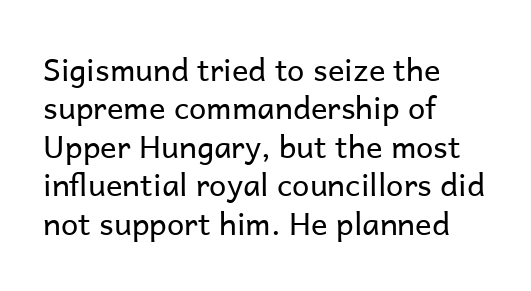
{"serif": "no", "italic": "no", "bold": "no", "weight": "regular", "width": "normal", "stroke_contrast": "low", "x_height": "medium", "monospaced": "no", "underline": "no", "align": "left", "line_spacing_ratio": 1.24, "letter_spacing": "normal", "letter_spacing_em": 0.0, "glyph_px": 31}
